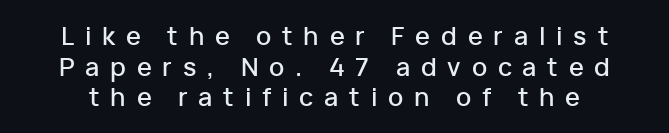
Q: Is the text italic (slanted)? A: No, it is upright.
Q: Is the text underlined? A: No.
Q: Is the spacing between letters normal or unusually wide? A: Unusually wide.
